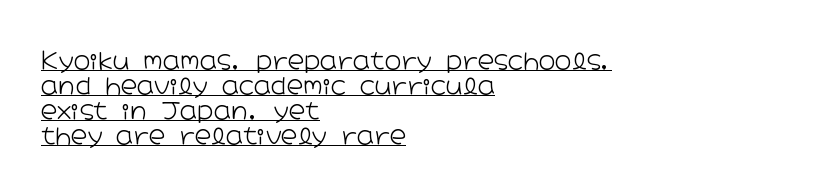
Nothing unusual about the tracking: characters are spaced as the font intends. Notice how a bar underscores the lettering throughout. These glyphs show unthickened strokes, regular width or finer. This sample trades vertical openness for compactness between lines. The typesetter chose a ragged-right arrangement here. The type sits square on the baseline with zero lean.
